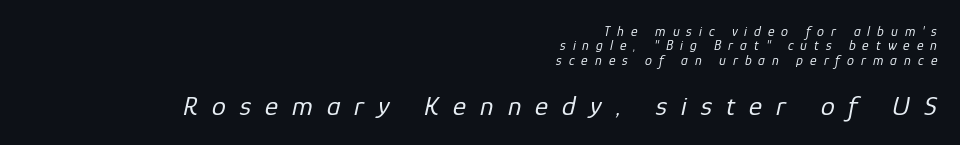
{"italic": "yes", "lean": "right", "slant_degrees": 12, "bold": "no", "weight": "regular", "width": "normal", "stroke_contrast": "low", "x_height": "medium", "monospaced": "no", "underline": "no", "align": "right", "line_spacing": "tight", "line_spacing_ratio": 1.03, "letter_spacing": "wide", "letter_spacing_em": 0.5, "larger_block": "second", "size_ratio": 2.0, "glyph_px": 28}
